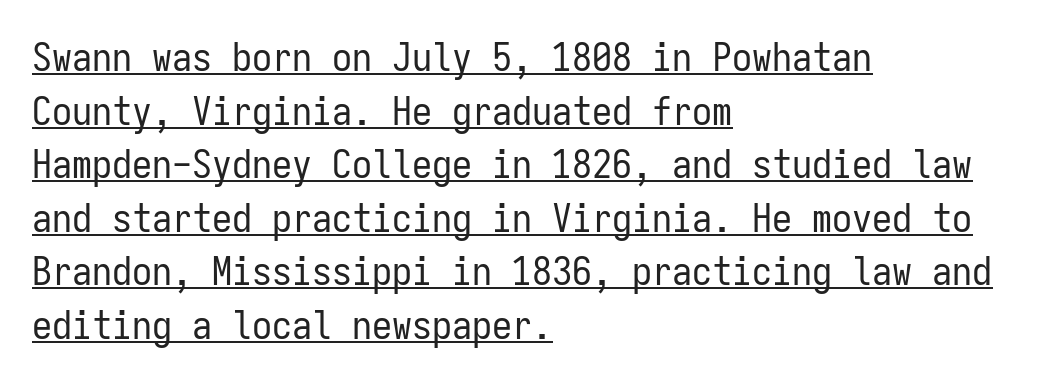
Default kerning and tracking; the words read as compact shapes. Look at the bottom of the vertical strokes: they stop flat, with no serifs. A typographer would call this underscored text. Every stem runs plumb, perpendicular to the baseline.
